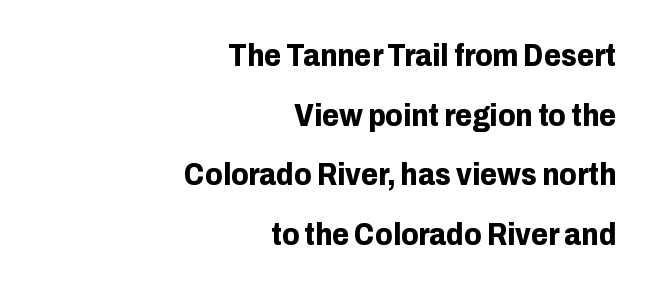
The image shows 31 px bold sans-serif type, upright; set right-aligned, loose line spacing (1.92x), normal letter spacing, not underlined; low stroke contrast and a medium x-height.
